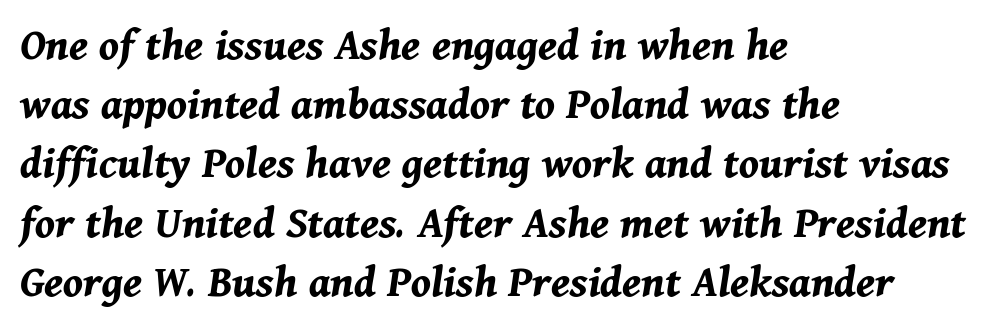
The image shows 47 px bold type, italic (leaning right); set left-aligned, normal line spacing (1.26x), normal letter spacing, not underlined; medium stroke contrast and a medium x-height.
